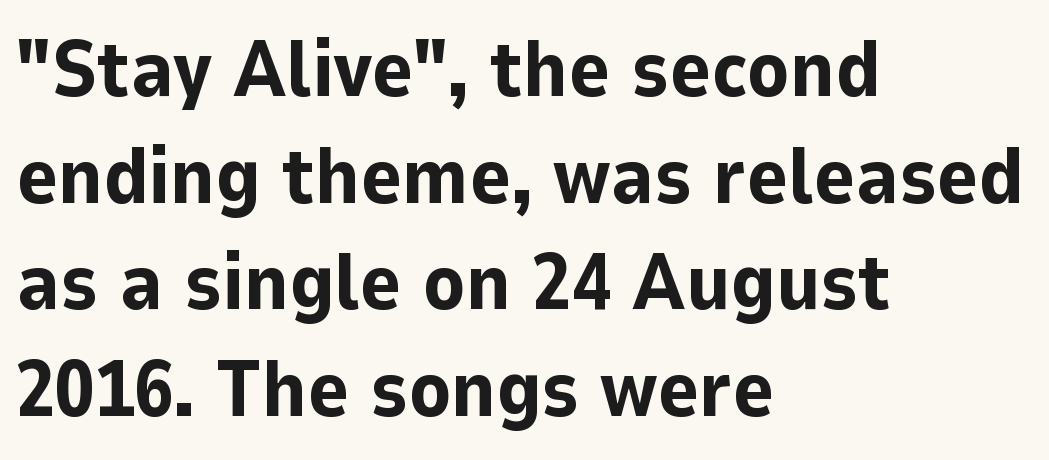
Q: Is the text bold? A: Yes.
Q: Is the text italic (slanted)? A: No, it is upright.
Q: Is the typeface a serif or a sans-serif typeface? A: Sans-serif.
Q: Is the text underlined? A: No.
Q: How is the paragraph aligned? A: Left-aligned.
Q: Is the spacing between letters normal or unusually wide? A: Normal.
Q: Is the spacing between lines tight, normal or loose? A: Normal.
Q: Width (condensed, normal, or wide)? A: Normal.
Q: Stroke contrast? A: Low.
Q: x-height? A: Medium.
Q: Monospaced? A: No.
